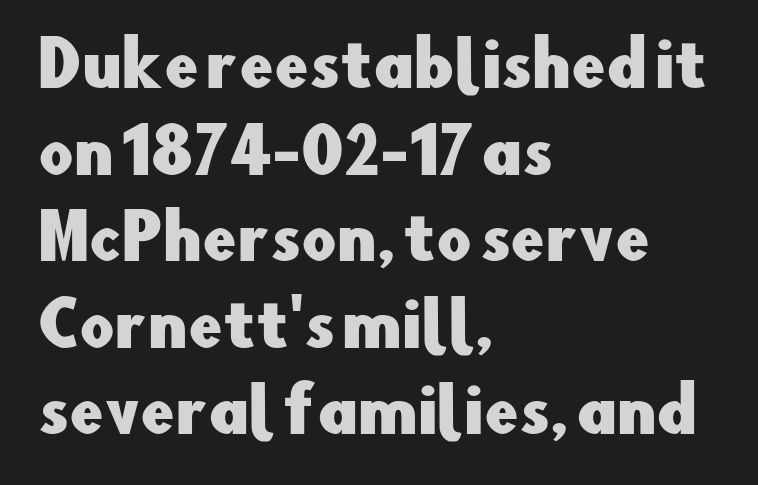
Students, observe: this is what conventionally led text looks like. What kind of face is this? One without serifs — a sans. The glyphs are unaccompanied by any horizontal stroke below them. One-word summary of the alignment: left. Characters follow at the spacing the type designer built in.
